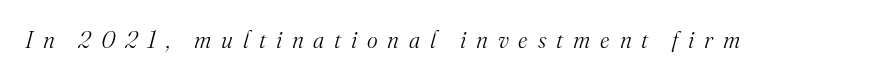
{"italic": "yes", "lean": "right", "slant_degrees": 16, "bold": "no", "underline": "no", "letter_spacing": "wide", "letter_spacing_em": 0.43, "glyph_px": 23}
